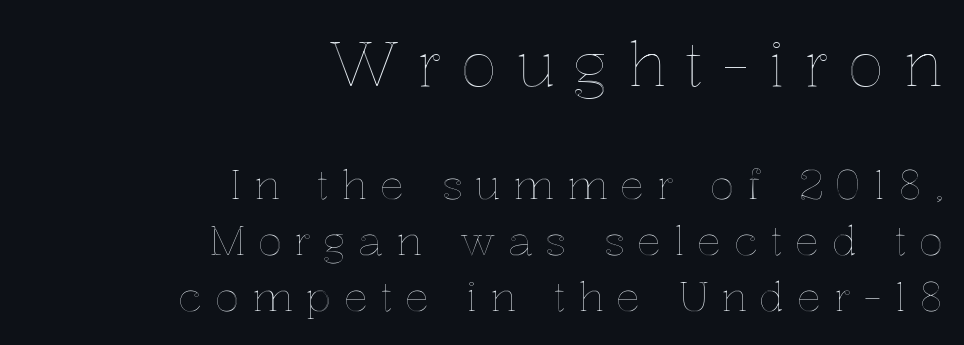
{"italic": "no", "width": "normal", "x_height": "medium", "monospaced": "no", "underline": "no", "align": "right", "line_spacing": "normal", "line_spacing_ratio": 1.37, "letter_spacing": "wide", "letter_spacing_em": 0.3, "larger_block": "first", "size_ratio": 1.51, "glyph_px": 62}
